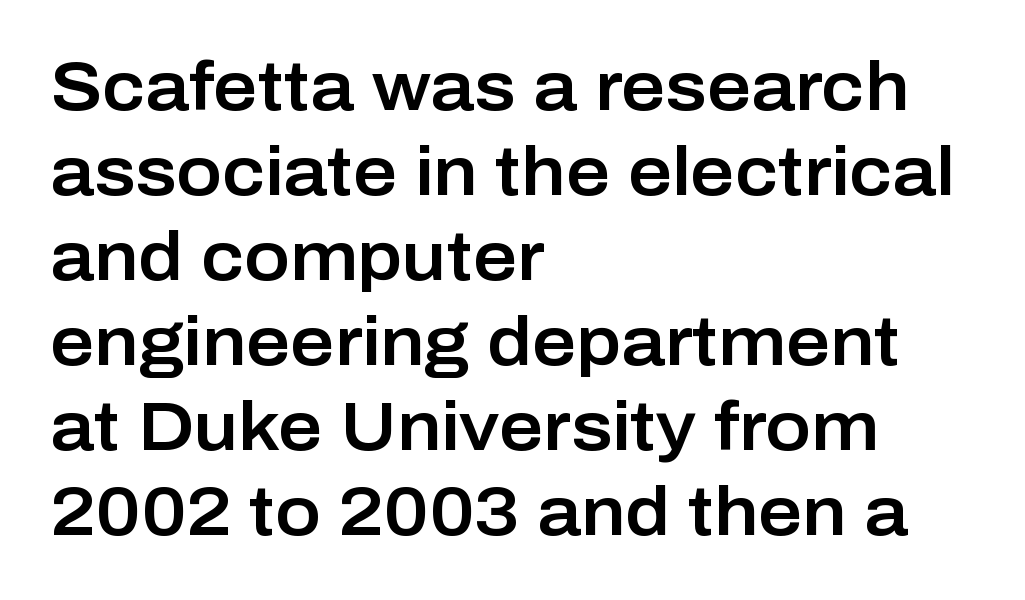
Q: Is the text italic (slanted)? A: No, it is upright.
Q: Is the typeface a serif or a sans-serif typeface? A: Sans-serif.
Q: Is the text underlined? A: No.
Q: How is the paragraph aligned? A: Left-aligned.
Q: Is the spacing between letters normal or unusually wide? A: Normal.
Q: Is the spacing between lines tight, normal or loose? A: Normal.
Q: Width (condensed, normal, or wide)? A: Normal.
Q: Stroke contrast? A: Low.
Q: x-height? A: Medium.
Q: Monospaced? A: No.
